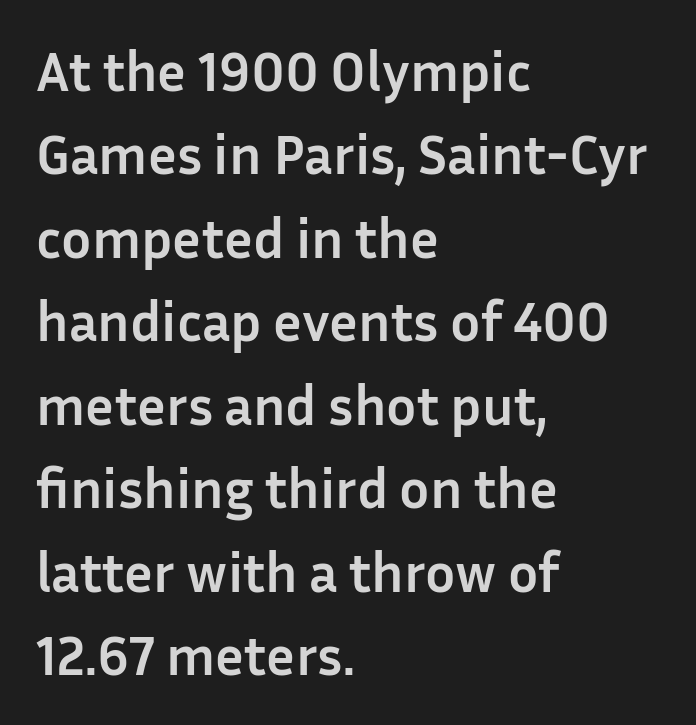
Plenty of ink on the page — the face is bold. The rendering keeps characters at their native spacing. The space beneath each line is pristine and unruled. Each letter keeps its own natural width here, so spacing adapts to shape. Evenly set lines give the paragraph a standard silhouette. The lines are quadded left.
